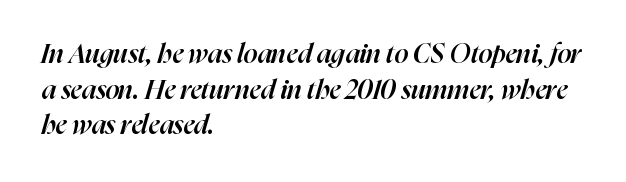
Q: Is the text bold? A: Semi-bold.
Q: Is the text italic (slanted)? A: Yes, it leans right by about 16 degrees.
Q: Is the text underlined? A: No.
Q: How is the paragraph aligned? A: Left-aligned.
Q: Is the spacing between letters normal or unusually wide? A: Normal.
Q: Is the spacing between lines tight, normal or loose? A: Normal.
